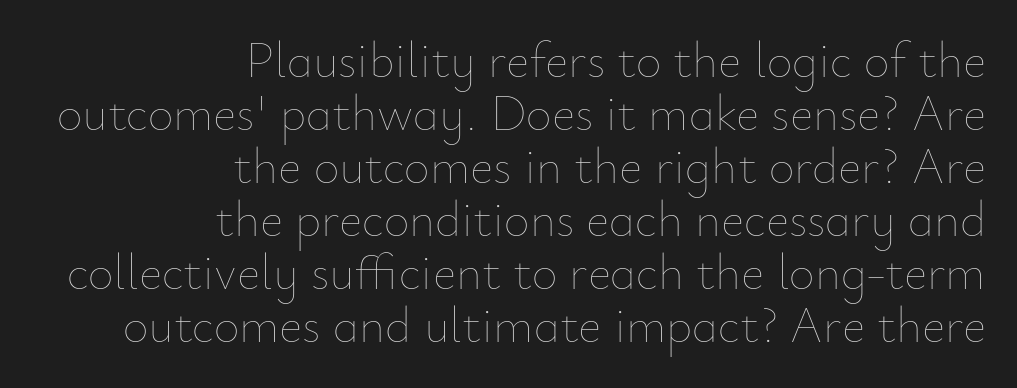
The image shows 50 px thin type, upright; set right-aligned, tight line spacing (1.06x), normal letter spacing, not underlined; low stroke contrast and a small x-height.
